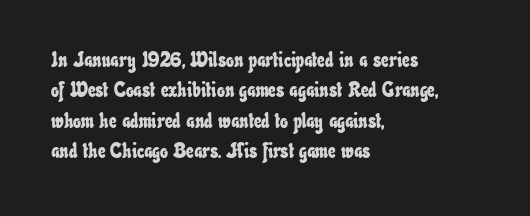
{"underline": "no", "align": "left", "line_spacing": "normal", "line_spacing_ratio": 1.45, "letter_spacing": "normal", "letter_spacing_em": 0.0, "glyph_px": 21}
